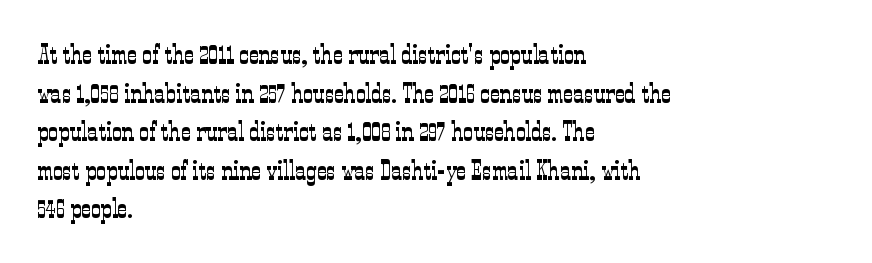
{"italic": "no", "bold": "no", "underline": "no", "align": "left", "line_spacing": "normal", "line_spacing_ratio": 1.43, "letter_spacing": "normal", "letter_spacing_em": 0.0, "glyph_px": 27}
